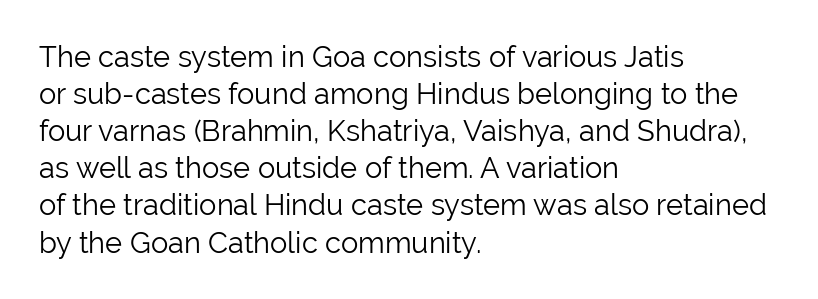
Q: Is the text bold? A: No.
Q: Is the text italic (slanted)? A: No, it is upright.
Q: Is the typeface a serif or a sans-serif typeface? A: Sans-serif.
Q: Is the text underlined? A: No.
Q: How is the paragraph aligned? A: Left-aligned.
Q: Is the spacing between letters normal or unusually wide? A: Normal.
Q: Is the spacing between lines tight, normal or loose? A: Normal.
Q: Width (condensed, normal, or wide)? A: Normal.
Q: Stroke contrast? A: Low.
Q: x-height? A: Medium.
Q: Monospaced? A: No.
